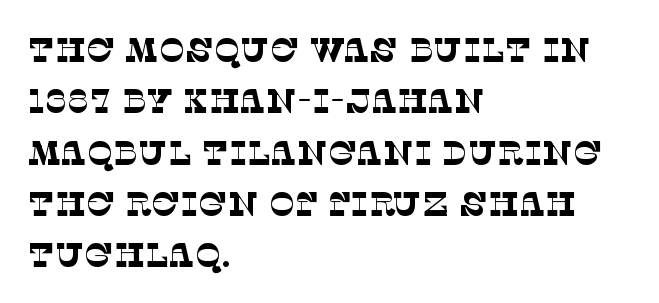
You can tell from the footed stems that serif type was used. Line beginnings align vertically; line endings do not. Is this a heavy cut? Hardly; it is regular or lighter. The rendering uses natural spacing where letterforms have individual widths. Does extra space separate the letters? No, they use regular spacing. Descenders hang freely into open space.
